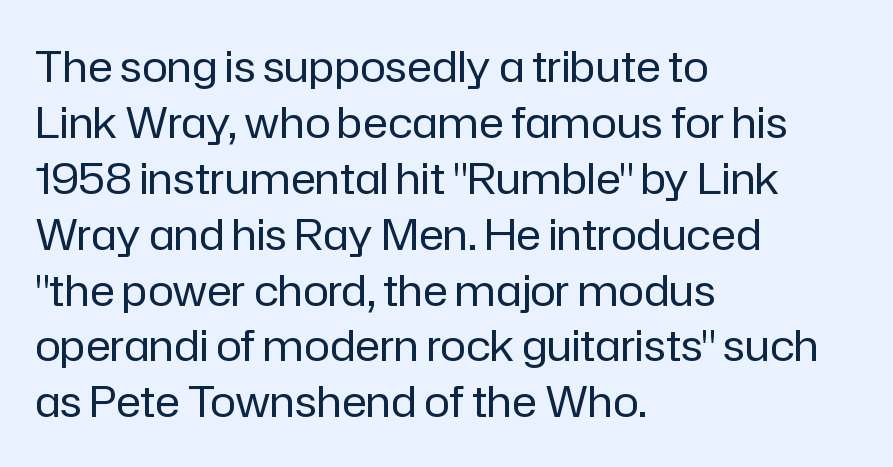
Q: Is the text bold? A: No.
Q: Is the text italic (slanted)? A: No, it is upright.
Q: Is the typeface a serif or a sans-serif typeface? A: Sans-serif.
Q: Is the text underlined? A: No.
Q: How is the paragraph aligned? A: Left-aligned.
Q: Is the spacing between letters normal or unusually wide? A: Normal.
Q: Is the spacing between lines tight, normal or loose? A: Normal.
Q: Width (condensed, normal, or wide)? A: Normal.
Q: Stroke contrast? A: Low.
Q: x-height? A: Medium.
Q: Monospaced? A: No.
